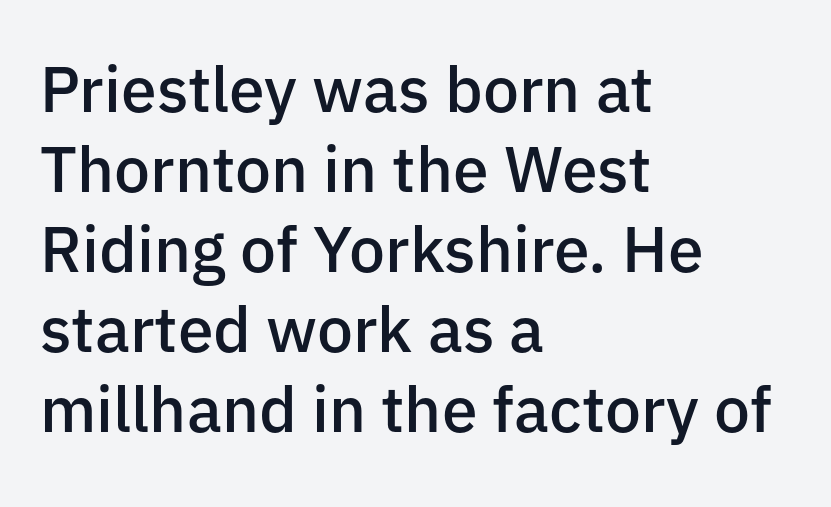
The image shows 64 px semibold sans-serif type, upright; set left-aligned, normal line spacing (1.25x), normal letter spacing, not underlined; low stroke contrast and a medium x-height.
